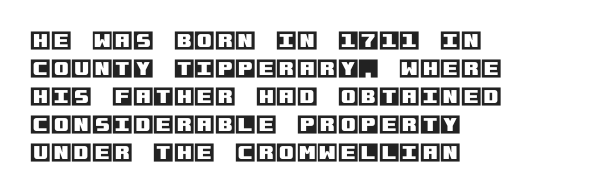
If you measured baseline to baseline, you'd find a middling distance. Descenders are the only things crossing below the line. The lines in this sample share a left origin and differ only in where they stop. Letter spacing: default. Quick note: not italic, upright.
